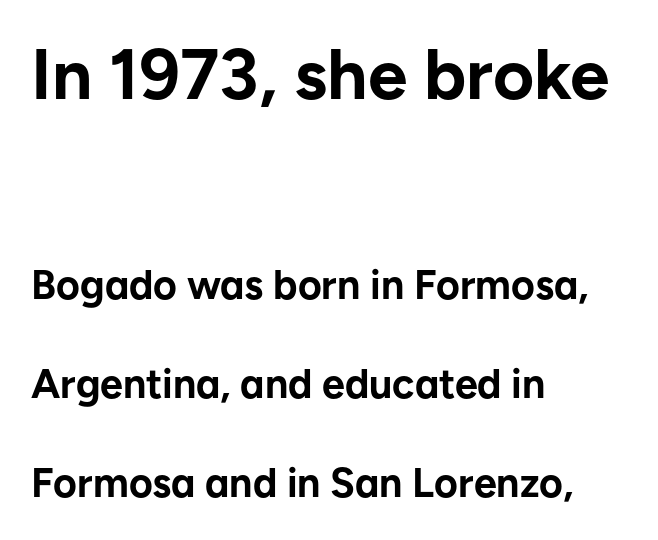
Posture: straight, roman, zero tilt. Does the bottom block carry the larger type? No, the top block does. Look at the stroke-to-counter ratio: heavy, a bold. These lines stack with their left ends in a neat column. Here the glyphs are tracked normally, forming tight word shapes.
